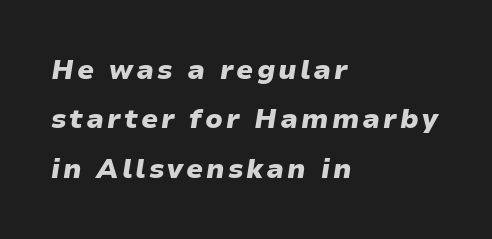
{"italic": "yes", "lean": "right", "slant_degrees": 9, "bold": "yes", "underline": "no", "align": "left", "line_spacing_ratio": 1.83, "glyph_px": 27}
